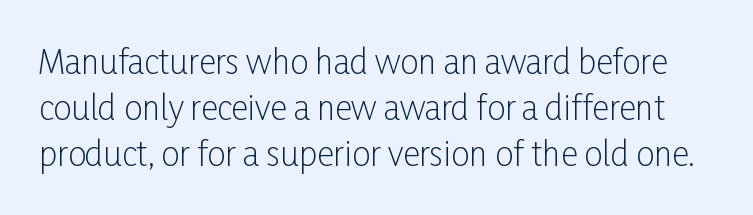
Q: Is the text bold? A: No.
Q: Is the text italic (slanted)? A: No, it is upright.
Q: Is the typeface a serif or a sans-serif typeface? A: Sans-serif.
Q: Is the text underlined? A: No.
Q: Is the spacing between letters normal or unusually wide? A: Normal.
Q: Is the spacing between lines tight, normal or loose? A: Normal.
Q: Width (condensed, normal, or wide)? A: Condensed.
Q: Stroke contrast? A: Low.
Q: x-height? A: Medium.
Q: Monospaced? A: No.
